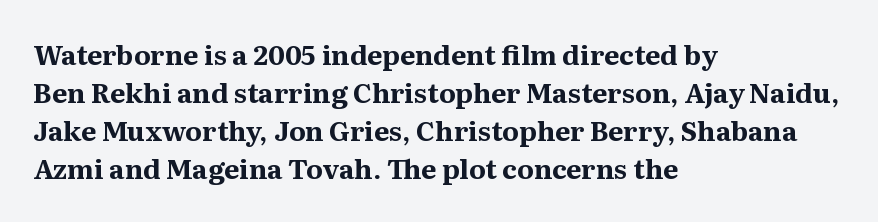
The image shows 27 px bold type, upright; set left-aligned, normal line spacing (1.41x), normal letter spacing, not underlined.
